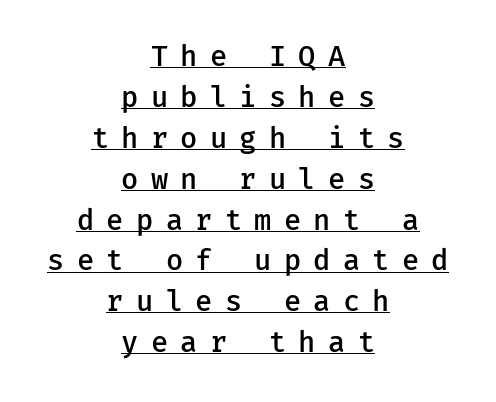
Q: Is the text bold? A: Semi-bold.
Q: Is the text italic (slanted)? A: No, it is upright.
Q: Is the typeface a serif or a sans-serif typeface? A: Sans-serif.
Q: Is the text underlined? A: Yes.
Q: How is the paragraph aligned? A: Centered.
Q: Is the spacing between letters normal or unusually wide? A: Unusually wide.
Q: Is the spacing between lines tight, normal or loose? A: Normal.
Q: Width (condensed, normal, or wide)? A: Normal.
Q: Stroke contrast? A: Low.
Q: x-height? A: Medium.
